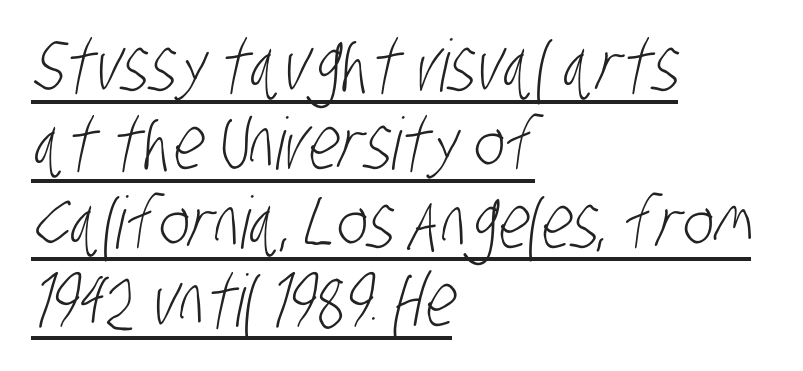
Think of a printed novel: that variable character pitch is what you see here. The gaps between neighbouring characters are ordinary and unremarkable. One glance says dense: line gaps are narrower than usual. Stroke terminals: plain, sans-serif. Heaviness? Minimal to ordinary, like unemphasized prose. Caption: multi-line text, flush left, ragged right.
